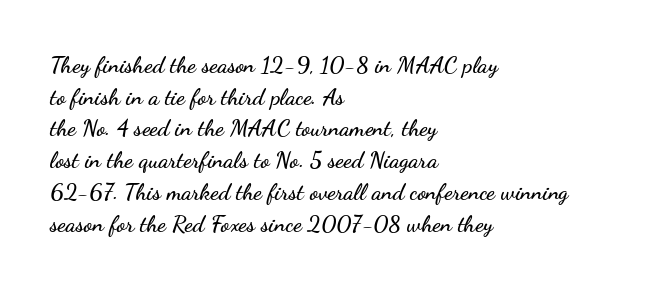
{"underline": "no", "align": "left", "line_spacing": "normal", "line_spacing_ratio": 1.38, "letter_spacing": "normal", "letter_spacing_em": 0.0, "glyph_px": 23}
